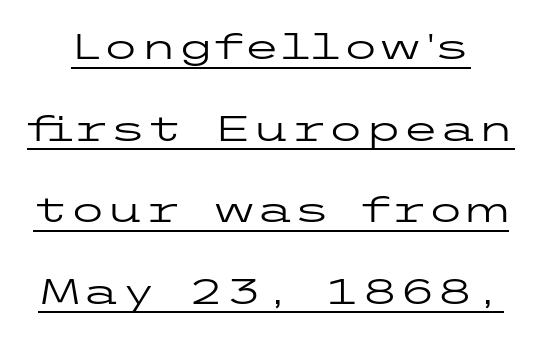
The image shows 34 px regular-weight, wide sans-serif type, upright; set loose line spacing (2.4x), normal letter spacing, underlined; low stroke contrast and a medium x-height.
